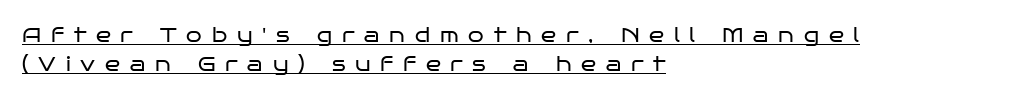
{"italic": "no", "bold": "no", "underline": "yes", "align": "left", "line_spacing": "normal", "line_spacing_ratio": 1.43, "letter_spacing": "wide", "letter_spacing_em": 0.49, "glyph_px": 20}
